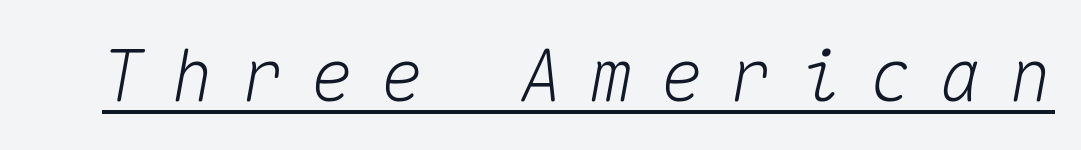
This is oblique type, the kind used for emphasis or titles. The horizontal fit of the characters is loose and conspicuously gappy. Somebody hit Ctrl+U on this one — the words are underlined. Each letter, wide or thin by design, is forced into the same width here.
